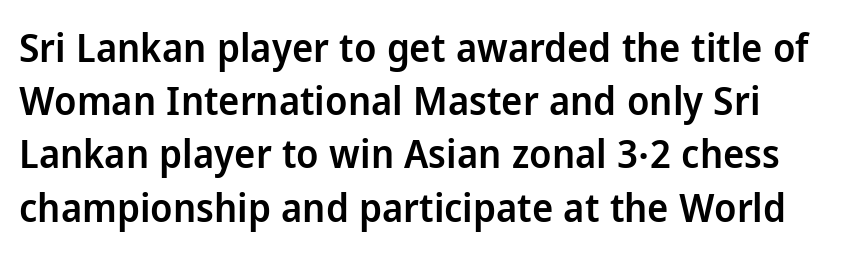
Q: Is the text bold? A: Semi-bold.
Q: Is the text italic (slanted)? A: No, it is upright.
Q: Is the typeface a serif or a sans-serif typeface? A: Sans-serif.
Q: Is the text underlined? A: No.
Q: Is the spacing between letters normal or unusually wide? A: Normal.
Q: Is the spacing between lines tight, normal or loose? A: Normal.
Q: Width (condensed, normal, or wide)? A: Normal.
Q: Stroke contrast? A: Low.
Q: x-height? A: Medium.
Q: Monospaced? A: No.
